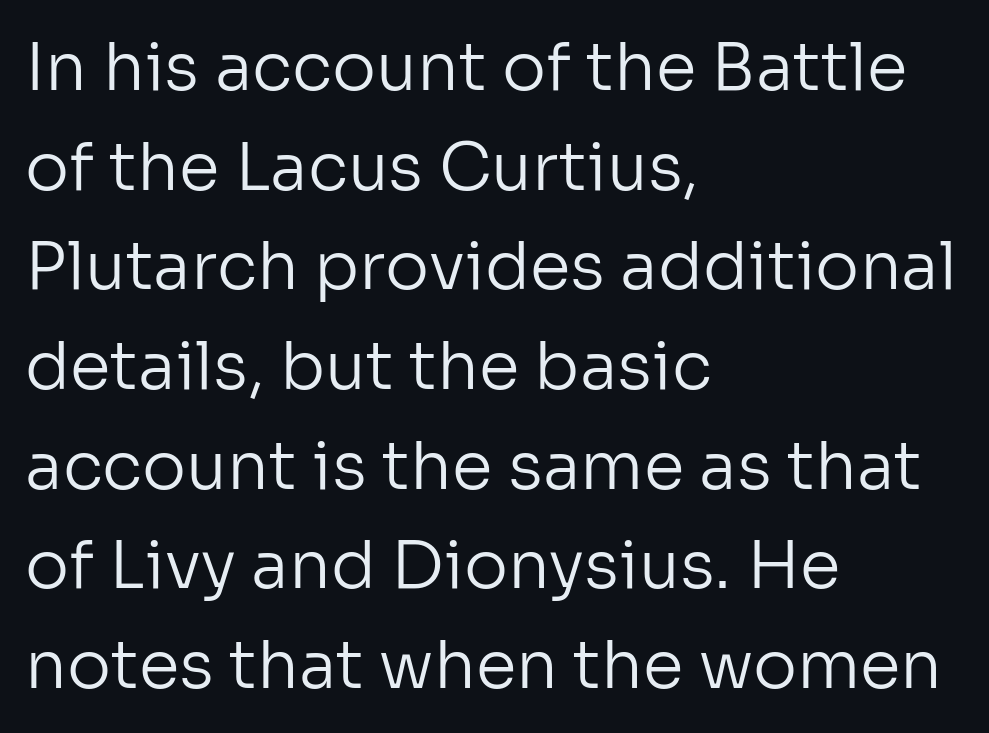
Q: Is the text bold? A: No.
Q: Is the text italic (slanted)? A: No, it is upright.
Q: Is the typeface a serif or a sans-serif typeface? A: Sans-serif.
Q: Is the text underlined? A: No.
Q: How is the paragraph aligned? A: Left-aligned.
Q: Is the spacing between letters normal or unusually wide? A: Normal.
Q: Is the spacing between lines tight, normal or loose? A: Normal.
Q: Width (condensed, normal, or wide)? A: Normal.
Q: Stroke contrast? A: Low.
Q: x-height? A: Medium.
Q: Monospaced? A: No.
